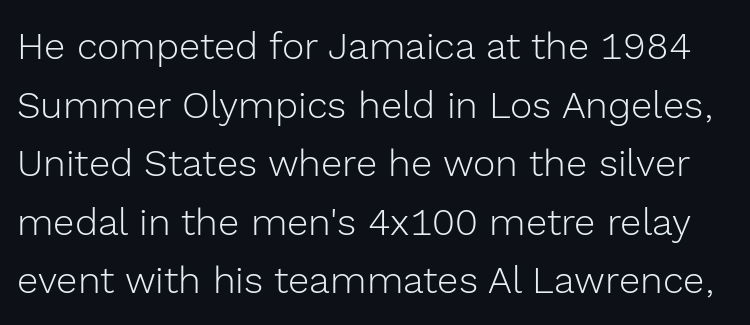
Q: Is the text bold? A: No.
Q: Is the text italic (slanted)? A: No, it is upright.
Q: Is the typeface a serif or a sans-serif typeface? A: Sans-serif.
Q: Is the text underlined? A: No.
Q: Is the spacing between letters normal or unusually wide? A: Normal.
Q: Is the spacing between lines tight, normal or loose? A: Normal.
Q: Width (condensed, normal, or wide)? A: Normal.
Q: x-height? A: Medium.
Q: Monospaced? A: No.
